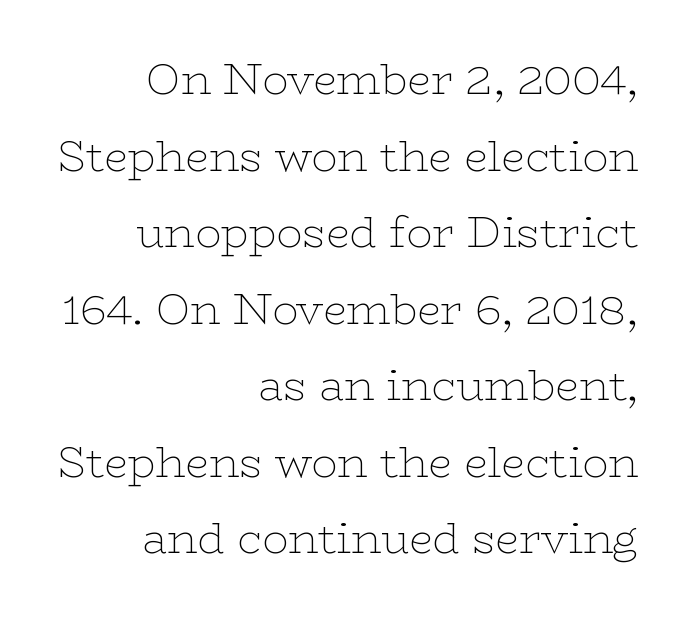
{"serif": "yes", "italic": "no", "bold": "no", "weight": "thin", "width": "wide", "stroke_contrast": "low", "x_height": "medium", "monospaced": "no", "underline": "no", "align": "right", "line_spacing_ratio": 1.78, "letter_spacing": "normal", "letter_spacing_em": 0.0, "glyph_px": 43}
